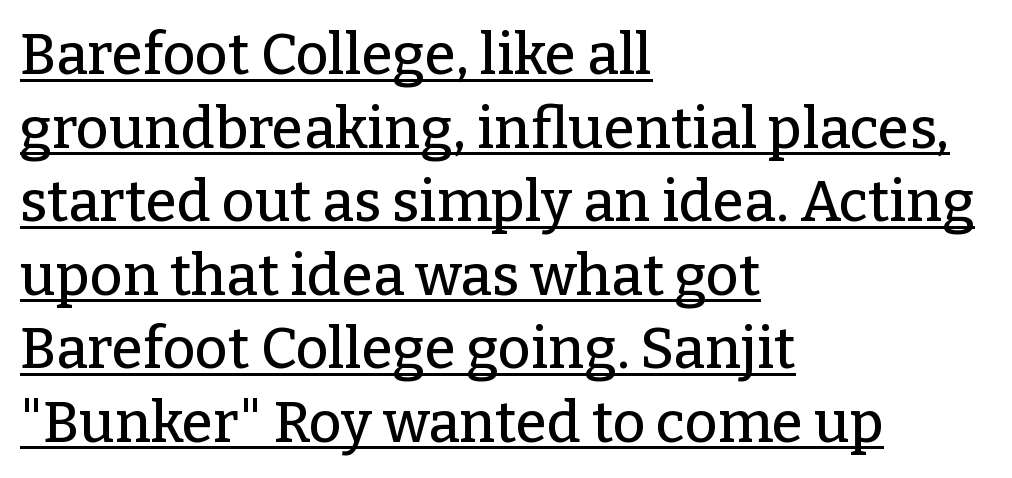
{"serif": "yes", "italic": "no", "width": "normal", "stroke_contrast": "low", "x_height": "medium", "monospaced": "no", "underline": "yes", "align": "left", "line_spacing": "normal", "line_spacing_ratio": 1.29, "letter_spacing": "normal", "letter_spacing_em": 0.0, "glyph_px": 57}
